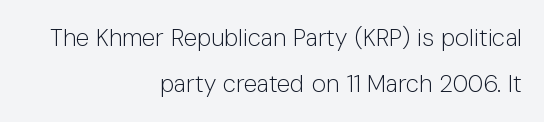
Q: Is the text bold? A: No.
Q: Is the text italic (slanted)? A: No, it is upright.
Q: Is the text underlined? A: No.
Q: How is the paragraph aligned? A: Right-aligned.
Q: Is the spacing between letters normal or unusually wide? A: Normal.
Q: Is the spacing between lines tight, normal or loose? A: Loose.
